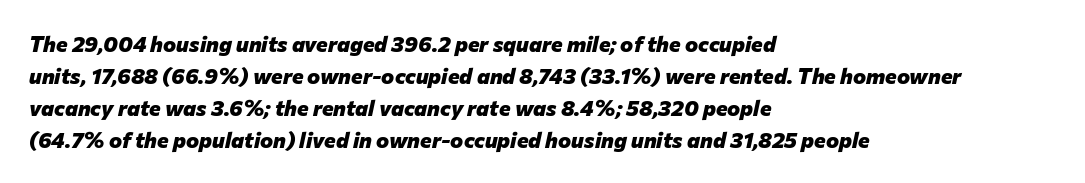
{"italic": "yes", "lean": "right", "slant_degrees": 12, "bold": "yes", "underline": "no", "align": "left", "line_spacing": "normal", "line_spacing_ratio": 1.46, "letter_spacing": "normal", "letter_spacing_em": 0.0, "glyph_px": 22}
